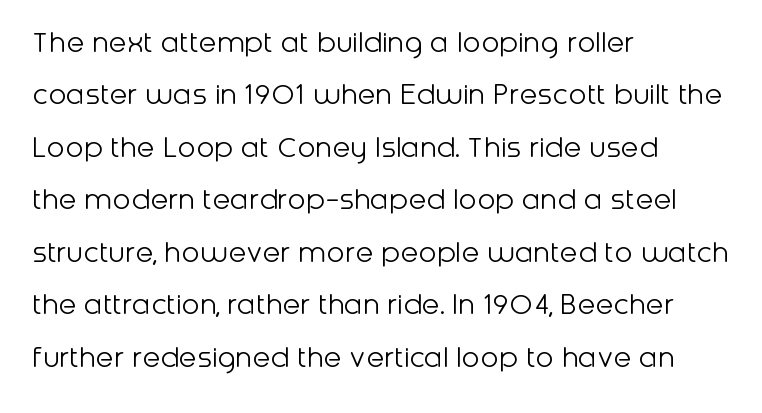
The image shows 33 px light sans-serif type, upright; set left-aligned, normal line spacing (1.59x), normal letter spacing, not underlined; low stroke contrast and a medium x-height.
